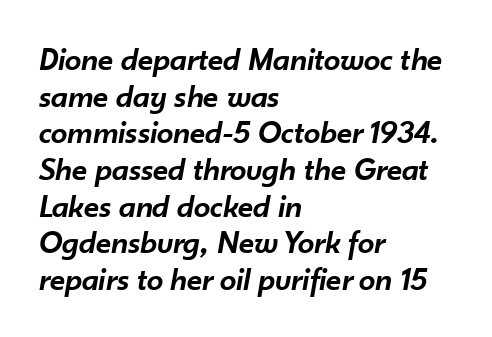
Q: Is the text bold? A: Semi-bold.
Q: Is the text italic (slanted)? A: Yes, it leans right by about 10 degrees.
Q: Is the text underlined? A: No.
Q: How is the paragraph aligned? A: Left-aligned.
Q: Is the spacing between letters normal or unusually wide? A: Normal.
Q: Is the spacing between lines tight, normal or loose? A: Tight.
Q: Width (condensed, normal, or wide)? A: Normal.
Q: Stroke contrast? A: Low.
Q: x-height? A: Small.
Q: Monospaced? A: No.
